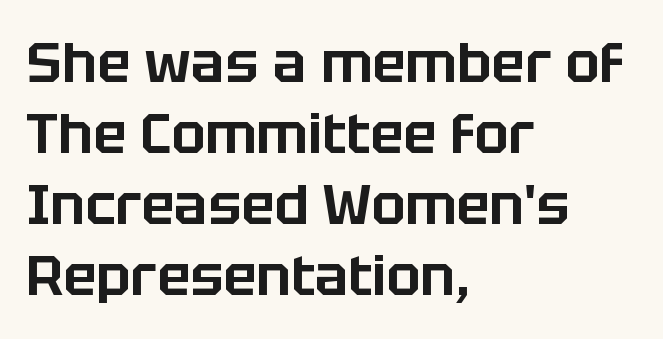
Q: Is the text italic (slanted)? A: No, it is upright.
Q: Is the typeface a serif or a sans-serif typeface? A: Sans-serif.
Q: Is the text underlined? A: No.
Q: How is the paragraph aligned? A: Left-aligned.
Q: Is the spacing between letters normal or unusually wide? A: Normal.
Q: Is the spacing between lines tight, normal or loose? A: Normal.
Q: Width (condensed, normal, or wide)? A: Normal.
Q: Stroke contrast? A: Low.
Q: x-height? A: Large.
Q: Monospaced? A: No.
